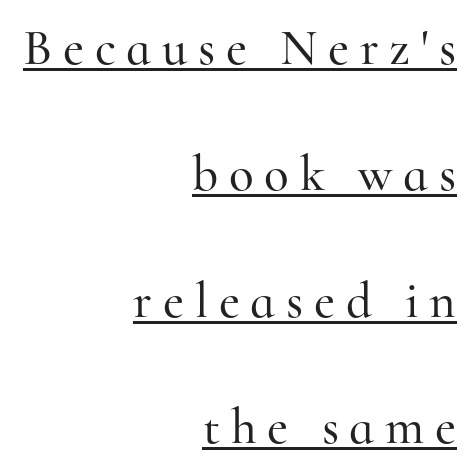
The image shows 51 px serif type, upright; set right-aligned, loose line spacing (2.48x), unusually wide letter spacing (+0.21 em), underlined; high stroke contrast and a small x-height.
